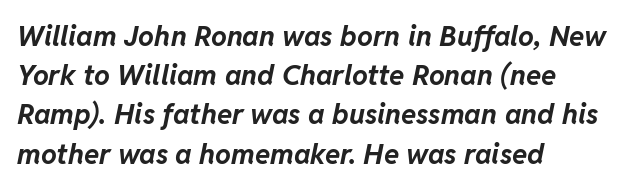
Q: Is the text bold? A: Yes.
Q: Is the text italic (slanted)? A: Yes, it leans right by about 11 degrees.
Q: Is the text underlined? A: No.
Q: How is the paragraph aligned? A: Left-aligned.
Q: Is the spacing between letters normal or unusually wide? A: Normal.
Q: Is the spacing between lines tight, normal or loose? A: Normal.
Q: Width (condensed, normal, or wide)? A: Normal.
Q: Stroke contrast? A: Low.
Q: x-height? A: Medium.
Q: Monospaced? A: No.
